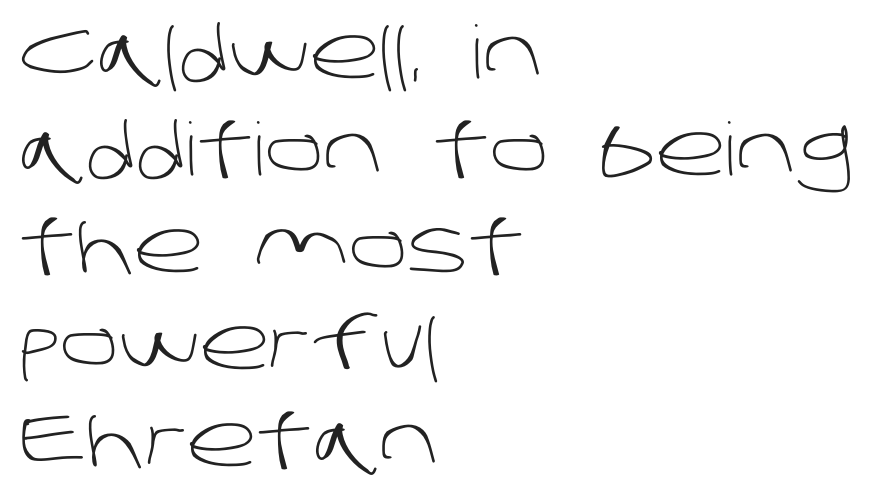
Weight class: somewhere from thin through regular. The rendering uses a moderate line-height, typical for paragraphs. Honestly, there is no underline to notice here at all. What kind of face is this? One without serifs — a sans. Visually the block forms a straight wall on the left and a jagged coastline on the right.
